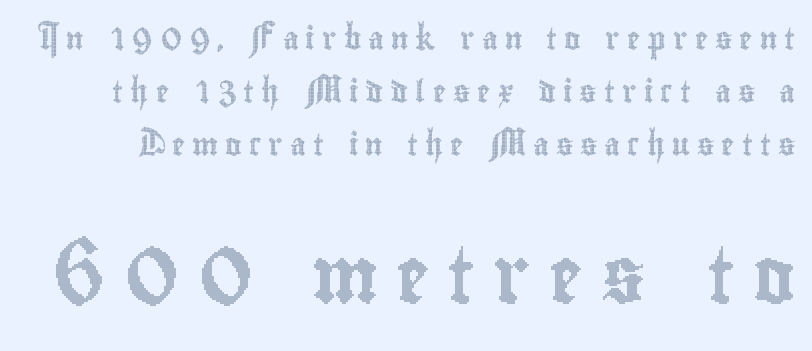
Q: Is the text italic (slanted)? A: No, it is upright.
Q: Is the text underlined? A: No.
Q: Is the spacing between letters normal or unusually wide? A: Unusually wide.
Q: Is the spacing between lines tight, normal or loose? A: Loose.
Q: Which block of text is set in a larger size, the first (top) or the second (bottom)? A: The second (bottom) one.
Q: Width (condensed, normal, or wide)? A: Condensed.
Q: x-height? A: Small.
Q: Monospaced? A: No.
